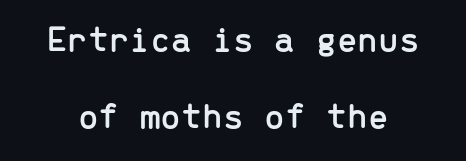
Q: Is the text italic (slanted)? A: No, it is upright.
Q: Is the typeface a serif or a sans-serif typeface? A: Sans-serif.
Q: Is the text underlined? A: No.
Q: Is the spacing between letters normal or unusually wide? A: Normal.
Q: Is the spacing between lines tight, normal or loose? A: Loose.
Q: Width (condensed, normal, or wide)? A: Normal.
Q: Stroke contrast? A: Low.
Q: x-height? A: Medium.
Q: Monospaced? A: Yes.
